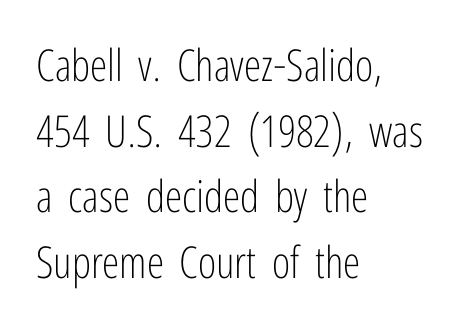
The image shows 44 px light, condensed sans-serif type, upright; set left-aligned, normal line spacing (1.49x), normal letter spacing, not underlined; low stroke contrast and a medium x-height.
